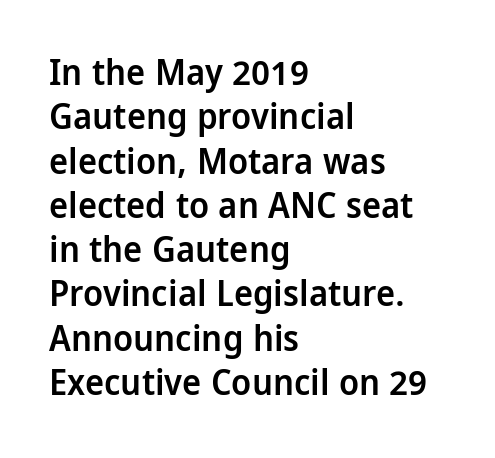
A typesetter would call this proportional, since set widths differ per character. Ordinary non-slanted type is in use. Inter-character spacing is left at the font's built-in metrics. Quick note: underline off. Notice how the passage keeps a crisp vertical edge on the left only.
